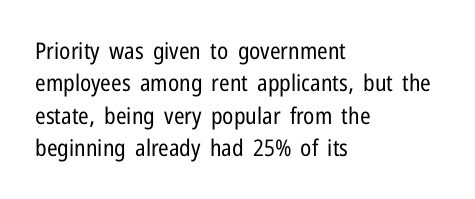
The image shows 23 px text type, upright; set left-aligned, normal line spacing (1.41x), normal letter spacing, not underlined.
